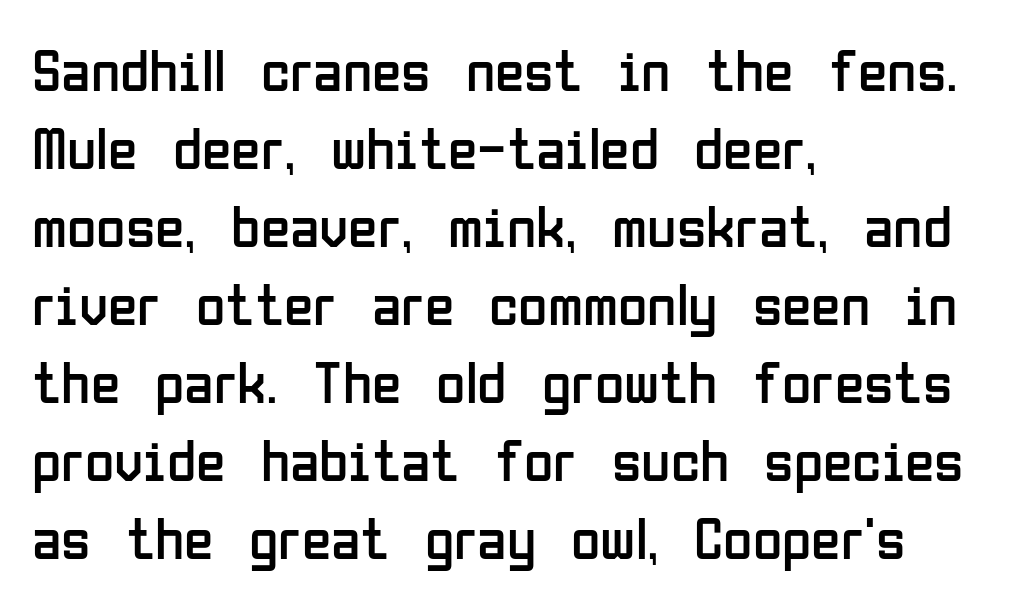
{"serif": "no", "italic": "no", "bold": "no", "weight": "regular", "width": "condensed", "stroke_contrast": "low", "x_height": "medium", "monospaced": "no", "underline": "no", "align": "left", "line_spacing": "normal", "line_spacing_ratio": 1.3, "letter_spacing": "normal", "letter_spacing_em": 0.0, "glyph_px": 60}
